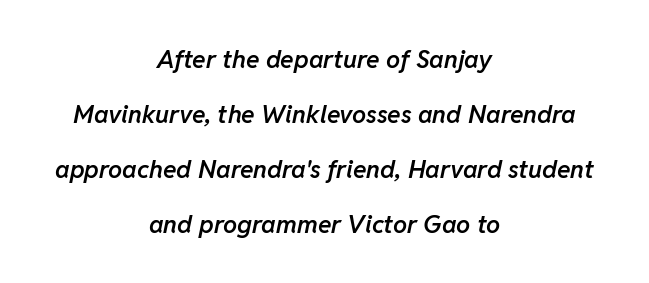
The image shows 25 px text type, italic (leaning right); set centered, loose line spacing (2.2x), normal letter spacing, not underlined.
